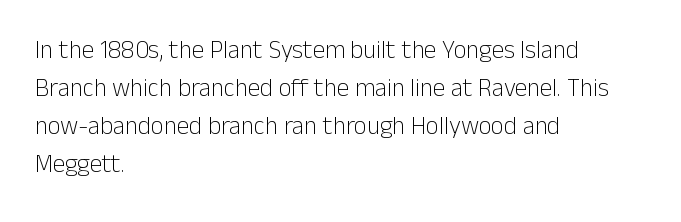
The image shows 25 px text type, upright; set left-aligned, normal line spacing (1.52x), normal letter spacing, not underlined.
